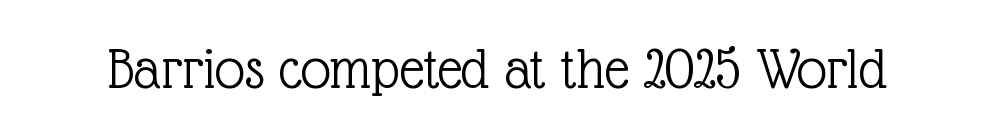
Q: Is the text bold? A: No.
Q: Is the text italic (slanted)? A: No, it is upright.
Q: Is the typeface a serif or a sans-serif typeface? A: Serif.
Q: Is the text underlined? A: No.
Q: Is the spacing between letters normal or unusually wide? A: Normal.
Q: Width (condensed, normal, or wide)? A: Normal.
Q: x-height? A: Medium.
Q: Monospaced? A: No.
